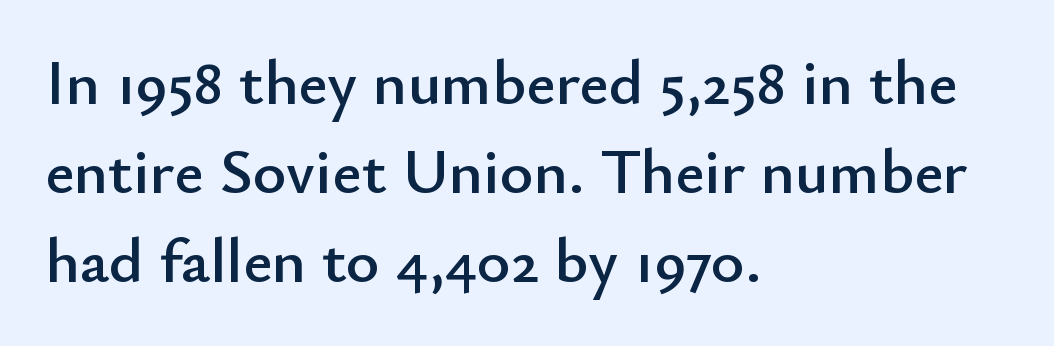
Q: Is the text italic (slanted)? A: No, it is upright.
Q: Is the typeface a serif or a sans-serif typeface? A: Sans-serif.
Q: Is the text underlined? A: No.
Q: How is the paragraph aligned? A: Left-aligned.
Q: Is the spacing between letters normal or unusually wide? A: Normal.
Q: Is the spacing between lines tight, normal or loose? A: Normal.
Q: Width (condensed, normal, or wide)? A: Normal.
Q: Stroke contrast? A: Low.
Q: x-height? A: Small.
Q: Monospaced? A: No.
